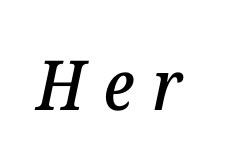
Character widths vary here, with narrow letters taking less room than wide ones. Words float on clear page, feet unadorned. I'd call this a serif setting — the letters wear small feet. The text carries the slant typical of an italic or oblique font. The type is letterspaced generously, with wide tracking.
